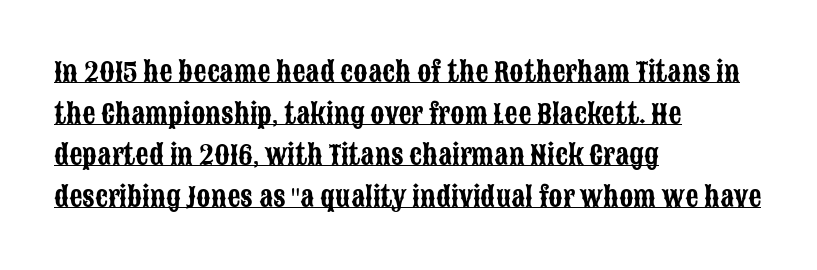
Beneath each row of characters lies a ruled line. The line-height multiplier appears to be the usual default. The font's upright variant was chosen for this text. Between one letter and the next there's only the usual sliver of space. The compositor pushed each line to the left boundary.
